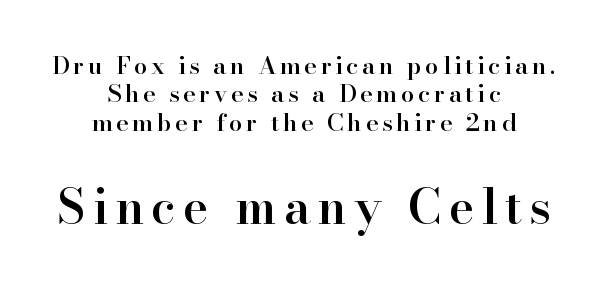
{"serif": "yes", "italic": "no", "bold": "semi", "weight": "semibold", "width": "normal", "stroke_contrast": "high", "x_height": "small", "monospaced": "no", "underline": "no", "align": "center", "line_spacing_ratio": 1.18, "larger_block": "second", "size_ratio": 2.0, "glyph_px": 48}
